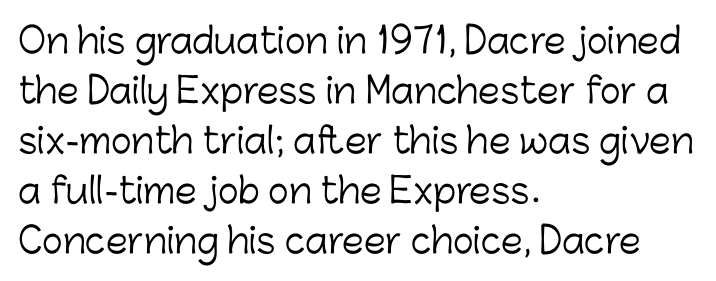
Reading down the block, your eye returns to a fixed left position each line. The typeface chosen for these lines omits serifs. Is the letter spacing exaggerated? No — it looks like the ordinary default. Glance below the letters and you will spot only blank space.
